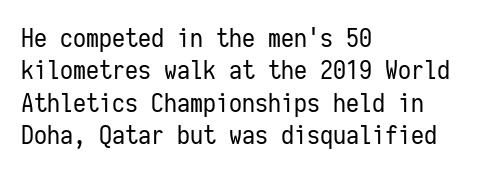
The image shows 26 px text type, upright; set left-aligned, normal line spacing (1.25x), normal letter spacing, not underlined.
